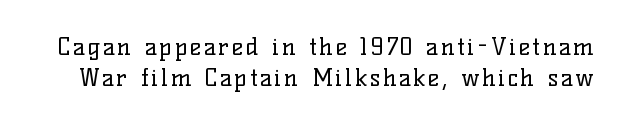
The words here are not underlined. A roman cut, with each character standing at attention. A light-to-regular cut is what we see here. This sample keeps an unexceptional amount of space between lines.
